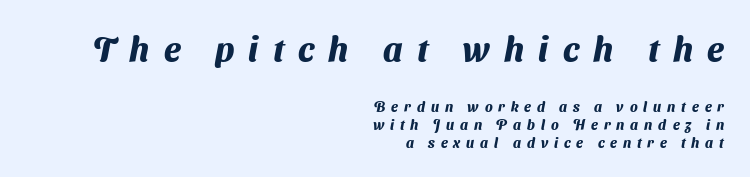
Q: Is the text bold? A: Yes.
Q: Is the typeface a serif or a sans-serif typeface? A: Sans-serif.
Q: Is the text underlined? A: No.
Q: How is the paragraph aligned? A: Right-aligned.
Q: Is the spacing between letters normal or unusually wide? A: Unusually wide.
Q: Is the spacing between lines tight, normal or loose? A: Normal.
Q: Which block of text is set in a larger size, the first (top) or the second (bottom)? A: The first (top) one.
Q: Width (condensed, normal, or wide)? A: Normal.
Q: Stroke contrast? A: Medium.
Q: x-height? A: Medium.
Q: Monospaced? A: No.
